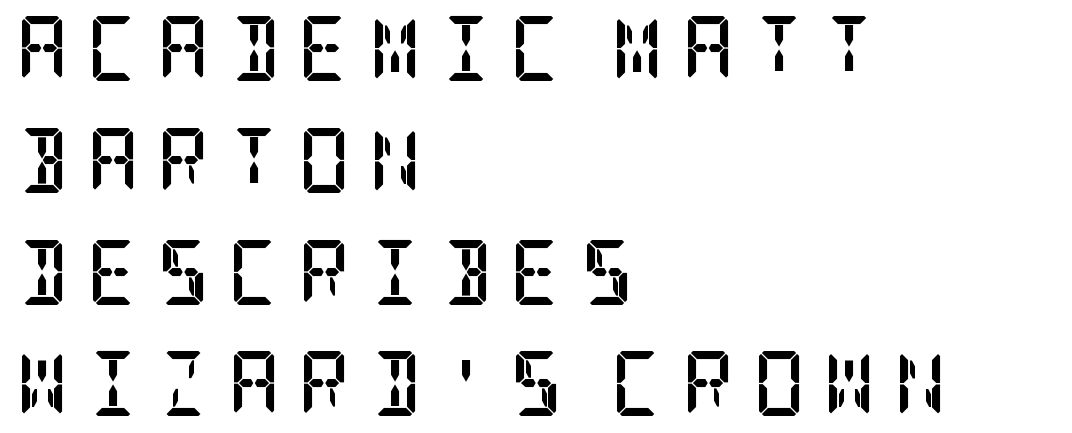
{"serif": "yes", "italic": "no", "bold": "yes", "weight": "semibold", "width": "condensed", "stroke_contrast": "low", "x_height": "large", "underline": "no", "align": "left", "line_spacing_ratio": 1.72, "letter_spacing": "wide", "letter_spacing_em": 0.27, "glyph_px": 65}
